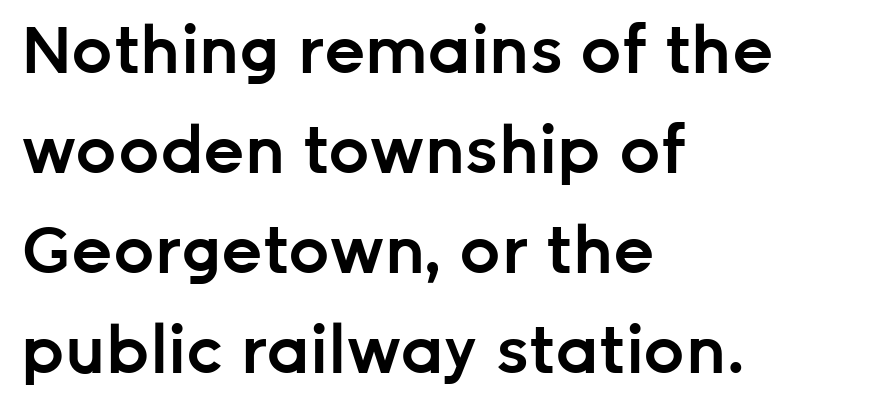
Q: Is the text bold? A: Semi-bold.
Q: Is the text italic (slanted)? A: No, it is upright.
Q: Is the typeface a serif or a sans-serif typeface? A: Sans-serif.
Q: Is the text underlined? A: No.
Q: How is the paragraph aligned? A: Left-aligned.
Q: Is the spacing between letters normal or unusually wide? A: Normal.
Q: Is the spacing between lines tight, normal or loose? A: Normal.
Q: Width (condensed, normal, or wide)? A: Normal.
Q: Stroke contrast? A: Low.
Q: x-height? A: Medium.
Q: Monospaced? A: No.
